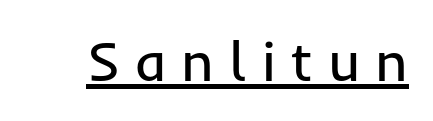
Q: Is the text bold? A: No.
Q: Is the text italic (slanted)? A: No, it is upright.
Q: Is the typeface a serif or a sans-serif typeface? A: Sans-serif.
Q: Is the text underlined? A: Yes.
Q: Is the spacing between letters normal or unusually wide? A: Unusually wide.
Q: Width (condensed, normal, or wide)? A: Normal.
Q: Stroke contrast? A: Low.
Q: x-height? A: Medium.
Q: Monospaced? A: No.
